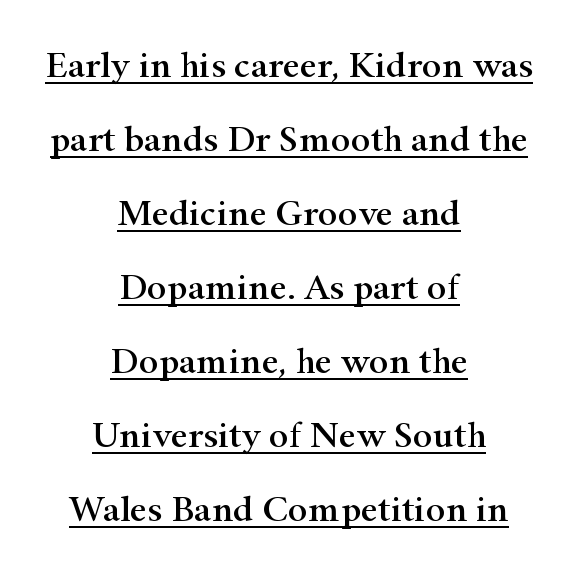
This sample trades compactness for vertical openness between lines. Upright lettering throughout. Every word sits above its own underline. Spacing between characters is what you'd get straight out of the box.
